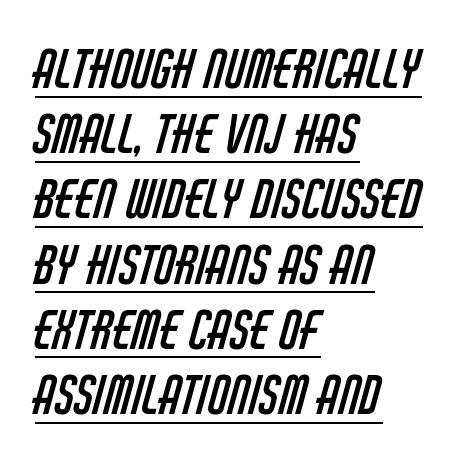
{"serif": "no", "bold": "no", "weight": "regular", "width": "condensed", "stroke_contrast": "low", "x_height": "large", "monospaced": "no", "underline": "yes", "align": "left", "line_spacing_ratio": 1.23, "letter_spacing": "normal", "letter_spacing_em": 0.0, "glyph_px": 53}
